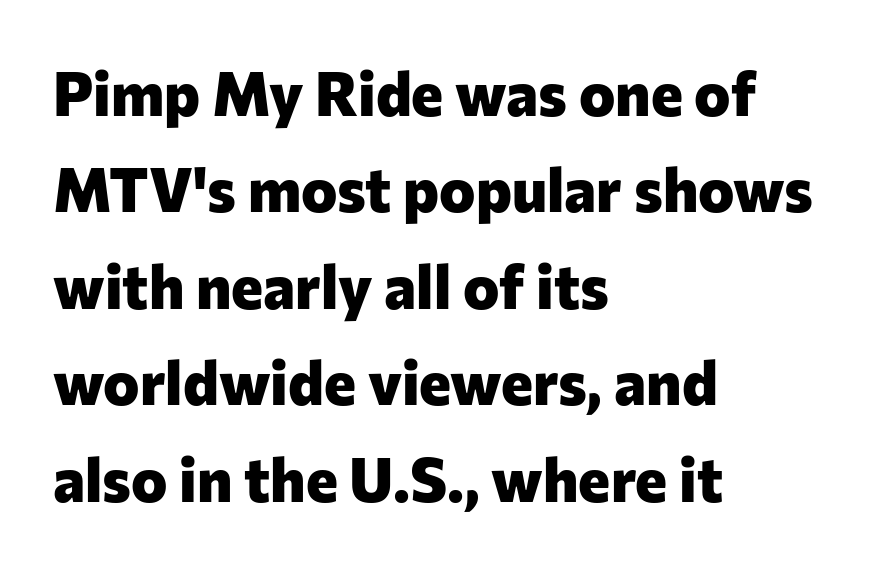
Q: Is the text bold? A: Yes.
Q: Is the text italic (slanted)? A: No, it is upright.
Q: Is the typeface a serif or a sans-serif typeface? A: Sans-serif.
Q: Is the text underlined? A: No.
Q: How is the paragraph aligned? A: Left-aligned.
Q: Is the spacing between letters normal or unusually wide? A: Normal.
Q: Is the spacing between lines tight, normal or loose? A: Normal.
Q: Width (condensed, normal, or wide)? A: Normal.
Q: Stroke contrast? A: Low.
Q: x-height? A: Medium.
Q: Monospaced? A: No.
